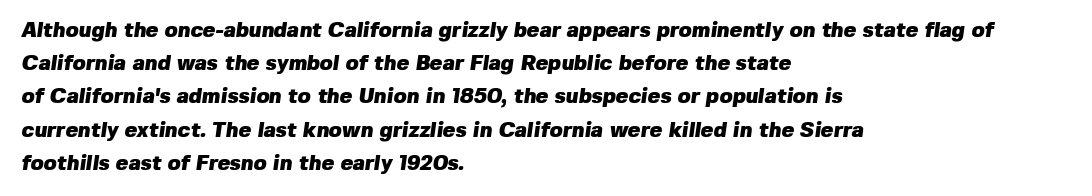
{"bold": "yes", "underline": "no", "align": "left", "line_spacing": "normal", "line_spacing_ratio": 1.58, "letter_spacing": "normal", "letter_spacing_em": 0.0, "glyph_px": 21}
